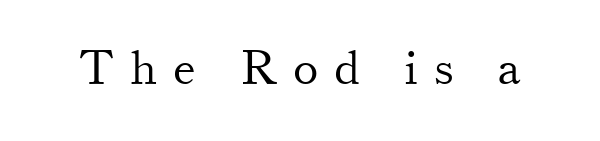
The image shows 48 px light serif type, upright; set unusually wide letter spacing (+0.33 em), not underlined; medium stroke contrast and a small x-height.
